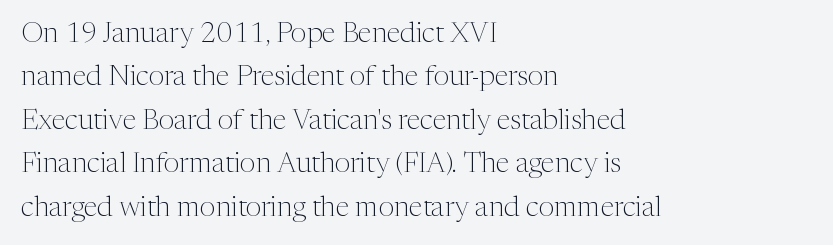
{"serif": "yes", "italic": "no", "bold": "no", "weight": "light", "width": "normal", "stroke_contrast": "medium", "x_height": "medium", "monospaced": "no", "underline": "no", "align": "left", "line_spacing": "normal", "line_spacing_ratio": 1.55, "letter_spacing": "normal", "letter_spacing_em": 0.0, "glyph_px": 28}
